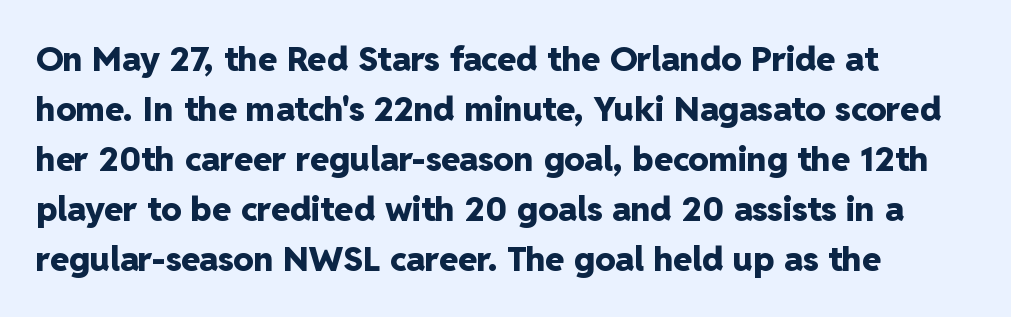
The image shows 34 px heavy sans-serif type, upright; set left-aligned, normal line spacing (1.47x), normal letter spacing, not underlined; low stroke contrast and a medium x-height.
